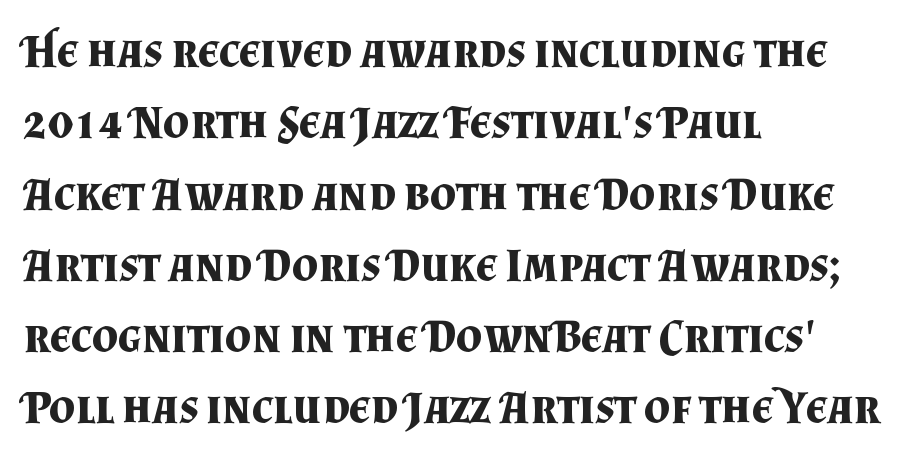
You could call the tracking neutral — neither tight nor loose. The font is running at its bold setting. Nope, not italic — everything's standing straight. A clean baseline with only descenders dipping below it.
